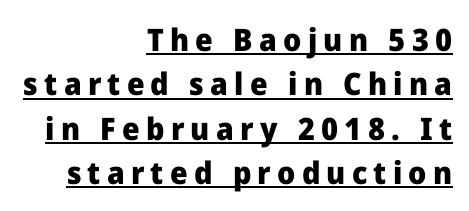
{"serif": "no", "italic": "no", "bold": "yes", "weight": "heavy", "width": "normal", "stroke_contrast": "low", "x_height": "medium", "monospaced": "no", "underline": "yes", "align": "right", "line_spacing": "normal", "line_spacing_ratio": 1.43, "letter_spacing": "wide", "letter_spacing_em": 0.2, "glyph_px": 31}
